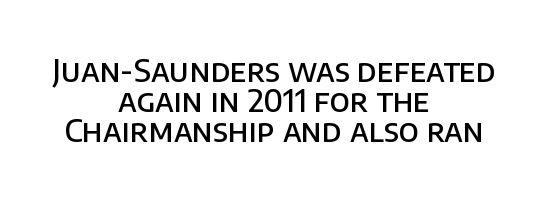
{"serif": "no", "italic": "no", "bold": "semi", "weight": "semibold", "width": "normal", "stroke_contrast": "low", "x_height": "large", "monospaced": "no", "underline": "no", "align": "center", "line_spacing": "tight", "line_spacing_ratio": 0.97, "letter_spacing": "normal", "letter_spacing_em": 0.0, "glyph_px": 31}
